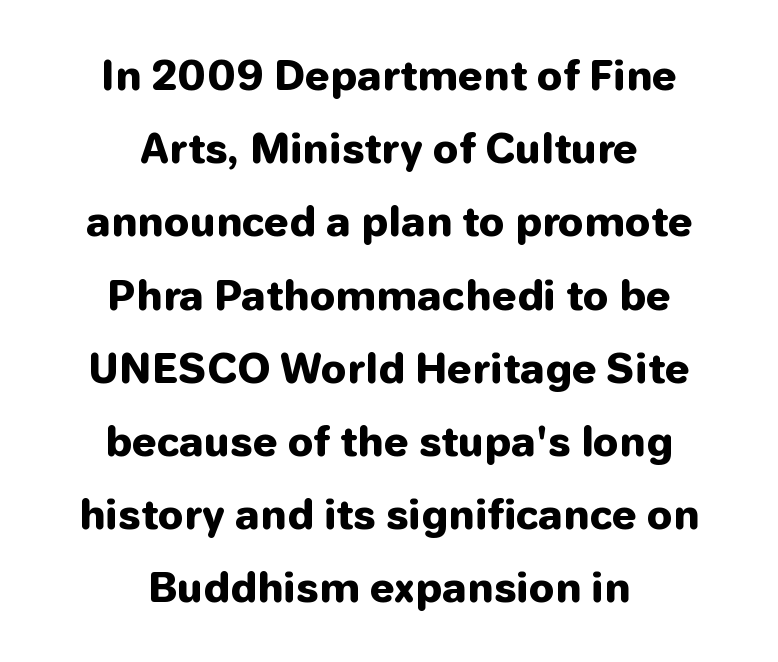
Q: Is the text bold? A: Yes.
Q: Is the text italic (slanted)? A: No, it is upright.
Q: Is the typeface a serif or a sans-serif typeface? A: Sans-serif.
Q: Is the text underlined? A: No.
Q: How is the paragraph aligned? A: Centered.
Q: Is the spacing between letters normal or unusually wide? A: Normal.
Q: Width (condensed, normal, or wide)? A: Normal.
Q: Stroke contrast? A: Low.
Q: x-height? A: Medium.
Q: Monospaced? A: No.
